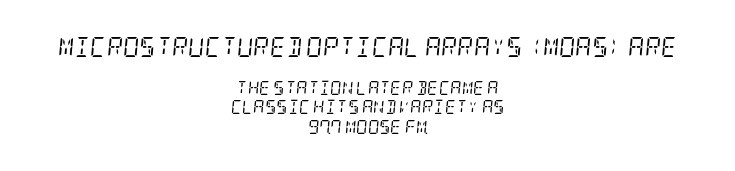
The image shows 20 px text type, italic (leaning right); set centered, normal line spacing (1.39x), normal letter spacing, not underlined; the first (top) block is 1.43x larger.
